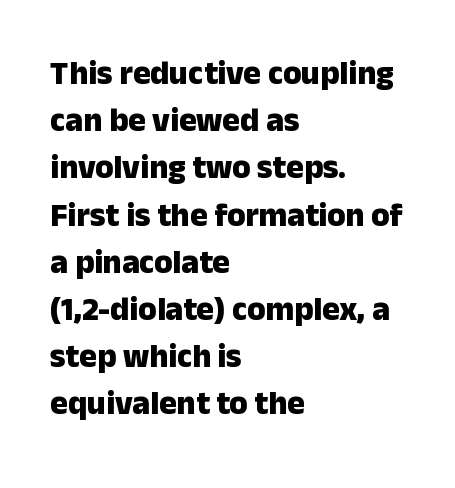
The image shows 33 px heavy sans-serif type, upright; set left-aligned, normal line spacing (1.43x), normal letter spacing, not underlined; low stroke contrast and a medium x-height.
